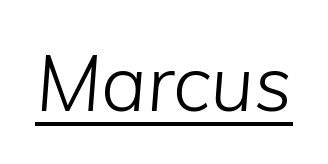
{"italic": "yes", "lean": "right", "slant_degrees": 5, "bold": "no", "weight": "light", "width": "normal", "stroke_contrast": "low", "x_height": "medium", "monospaced": "no", "underline": "yes", "letter_spacing": "normal", "letter_spacing_em": 0.0, "glyph_px": 77}
